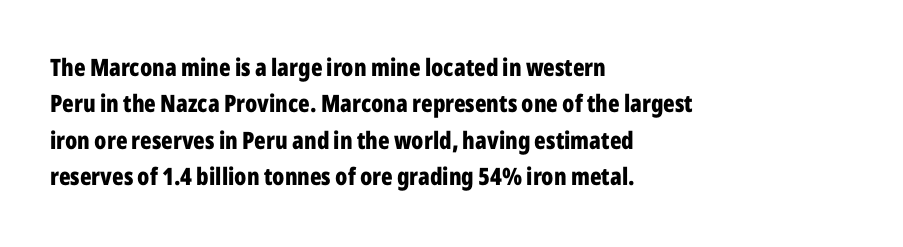
The designer left line spacing at the default. The horizontal fit of the characters is conventional and even. The specimen reads as upright at a glance. The passage shown is not underscored anywhere. The letters are bold, with thick, heavy strokes.
